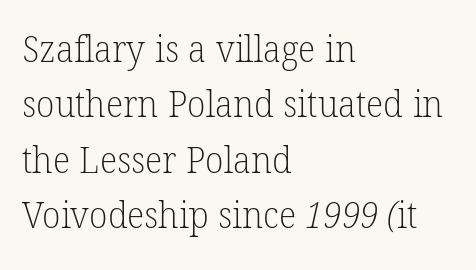
Q: Is the text bold? A: No.
Q: Is the typeface a serif or a sans-serif typeface? A: Serif.
Q: Is the text underlined? A: No.
Q: How is the paragraph aligned? A: Left-aligned.
Q: Is the spacing between letters normal or unusually wide? A: Normal.
Q: Is the spacing between lines tight, normal or loose? A: Normal.
Q: Width (condensed, normal, or wide)? A: Normal.
Q: Stroke contrast? A: Low.
Q: x-height? A: Medium.
Q: Monospaced? A: No.
